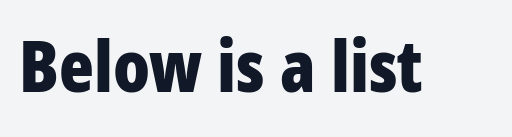
The image shows 72 px bold, condensed sans-serif type, upright; set normal letter spacing, not underlined; low stroke contrast and a large x-height.
